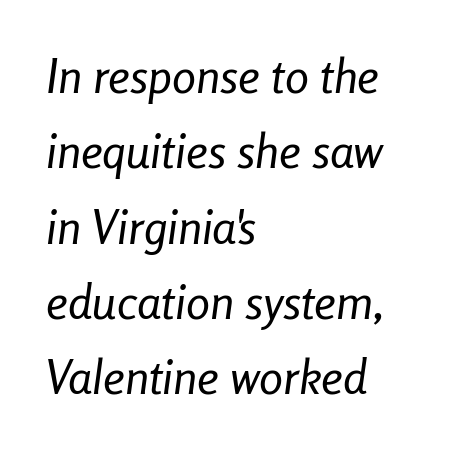
The axis of the letterforms is tilted away from vertical. Visually the block forms a straight wall on the left and a jagged coastline on the right. The area under the type is left untouched. You could not count columns in this text — the font is proportionally spaced.
